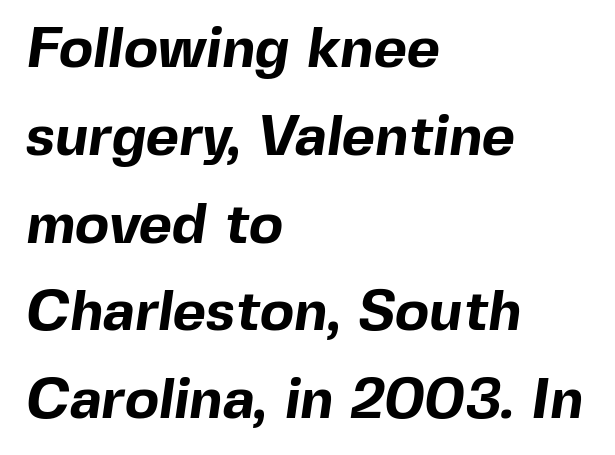
{"serif": "no", "bold": "yes", "weight": "bold", "width": "normal", "x_height": "medium", "monospaced": "no", "underline": "no", "align": "left", "line_spacing": "normal", "line_spacing_ratio": 1.54, "letter_spacing": "normal", "letter_spacing_em": 0.0, "glyph_px": 57}
